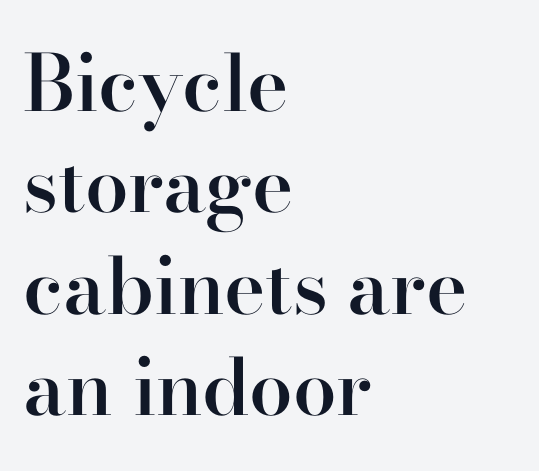
Inter-character spacing is left at the font's built-in metrics. Horizontally, the lines are justified to the leading edge only. Examine the stroke ends and you'll spot serifs. Has an underline been added? It has not. The face used here is proportionally spaced, like ordinary book or web type.
